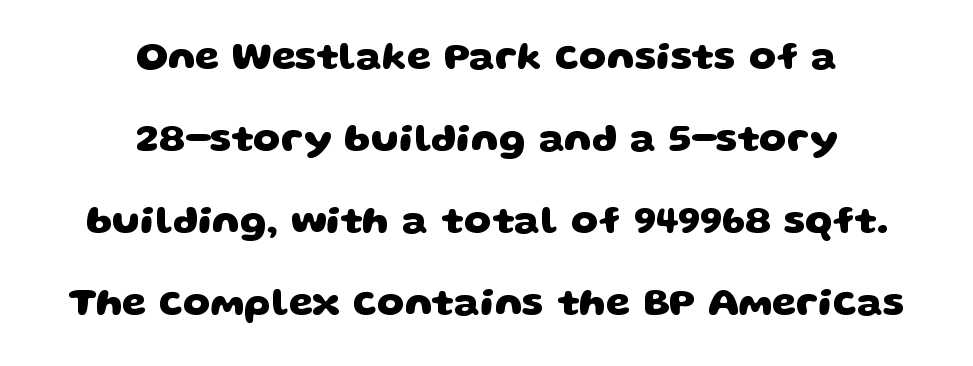
{"serif": "no", "bold": "yes", "weight": "heavy", "width": "wide", "stroke_contrast": "low", "x_height": "large", "monospaced": "no", "underline": "no", "align": "center", "line_spacing": "loose", "line_spacing_ratio": 2.1, "letter_spacing": "normal", "letter_spacing_em": 0.0, "glyph_px": 39}
